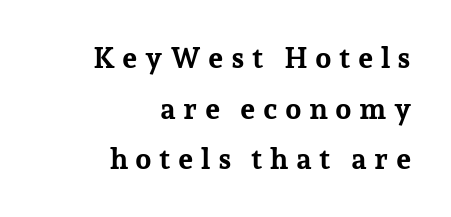
Q: Is the text bold? A: Yes.
Q: Is the text italic (slanted)? A: No, it is upright.
Q: Is the typeface a serif or a sans-serif typeface? A: Serif.
Q: Is the text underlined? A: No.
Q: How is the paragraph aligned? A: Right-aligned.
Q: Is the spacing between letters normal or unusually wide? A: Unusually wide.
Q: Width (condensed, normal, or wide)? A: Normal.
Q: Stroke contrast? A: Low.
Q: x-height? A: Medium.
Q: Monospaced? A: No.
